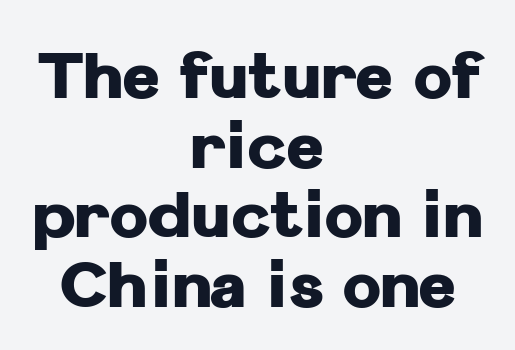
Q: Is the text bold? A: Yes.
Q: Is the text italic (slanted)? A: No, it is upright.
Q: Is the typeface a serif or a sans-serif typeface? A: Sans-serif.
Q: Is the text underlined? A: No.
Q: How is the paragraph aligned? A: Centered.
Q: Is the spacing between letters normal or unusually wide? A: Normal.
Q: Is the spacing between lines tight, normal or loose? A: Tight.
Q: Width (condensed, normal, or wide)? A: Normal.
Q: Stroke contrast? A: Low.
Q: x-height? A: Medium.
Q: Monospaced? A: No.
